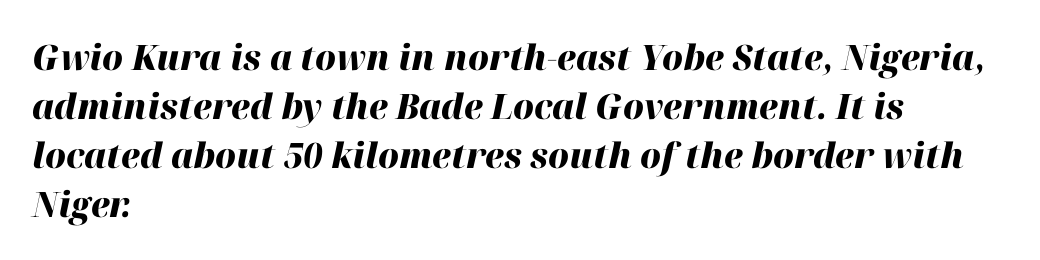
{"italic": "yes", "lean": "right", "slant_degrees": 12, "bold": "yes", "weight": "heavy", "width": "normal", "stroke_contrast": "high", "x_height": "medium", "monospaced": "no", "underline": "no", "align": "left", "line_spacing": "normal", "line_spacing_ratio": 1.4, "letter_spacing": "normal", "letter_spacing_em": 0.0, "glyph_px": 35}
